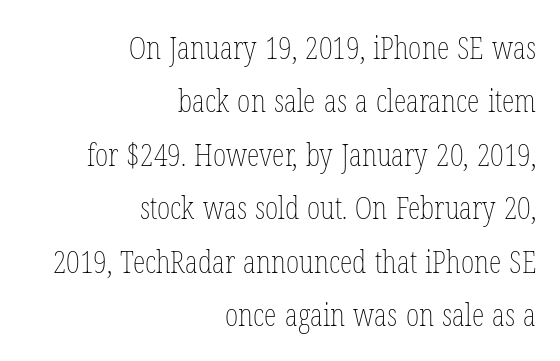
This is not heavy type; no bold has been used. Unlike italic type, these characters show no tilt at all. Letter spacing: default. Underlining? Definitely not there.
